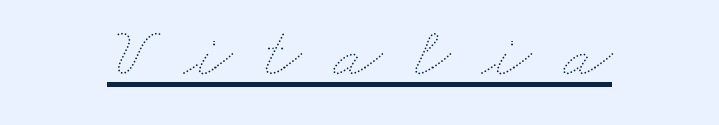
{"bold": "no", "weight": "thin", "width": "wide", "stroke_contrast": "medium", "x_height": "small", "monospaced": "no", "underline": "yes", "letter_spacing": "wide", "letter_spacing_em": 0.44, "glyph_px": 72}
